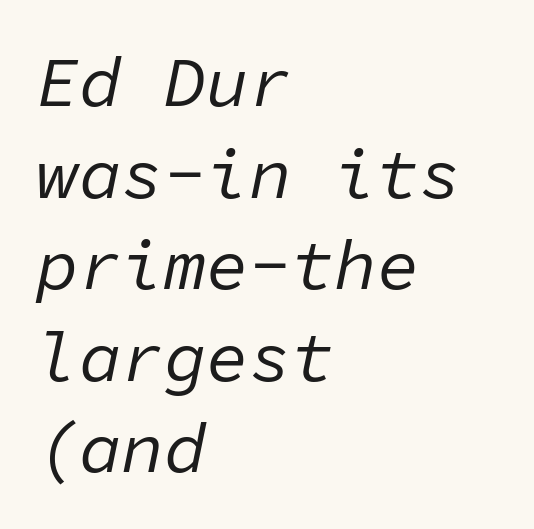
Baseline-to-baseline distance is the conventional proportion of letter height. The rag falls on the right side of this text block. Between one letter and the next there's only the usual sliver of space. There's an unmistakable incline to the writing here. Every character here occupies the same horizontal width, giving the sample a typewriter-like rhythm. No extra ink here — the face is not bold.
